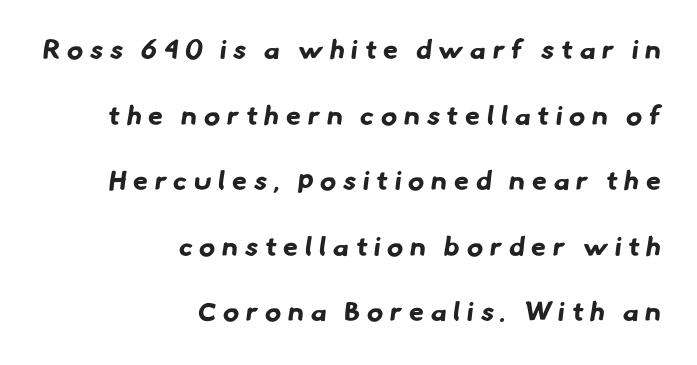
The image shows 27 px bold type; set right-aligned, loose line spacing (2.43x), unusually wide letter spacing (+0.25 em), not underlined.
